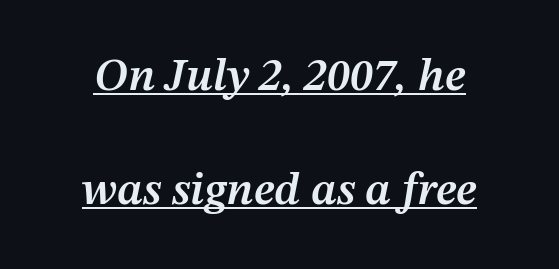
{"italic": "yes", "lean": "right", "slant_degrees": 12, "bold": "semi", "weight": "semibold", "width": "normal", "stroke_contrast": "medium", "x_height": "medium", "monospaced": "no", "underline": "yes", "line_spacing": "loose", "line_spacing_ratio": 2.47, "letter_spacing": "normal", "letter_spacing_em": 0.0, "glyph_px": 46}
